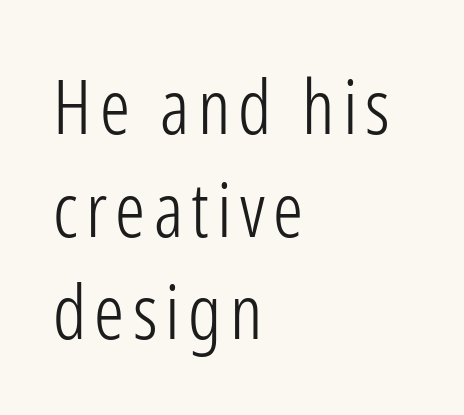
Q: Is the text bold? A: No.
Q: Is the text italic (slanted)? A: No, it is upright.
Q: Is the typeface a serif or a sans-serif typeface? A: Sans-serif.
Q: Is the text underlined? A: No.
Q: How is the paragraph aligned? A: Left-aligned.
Q: Is the spacing between lines tight, normal or loose? A: Normal.
Q: Width (condensed, normal, or wide)? A: Condensed.
Q: Stroke contrast? A: Low.
Q: x-height? A: Medium.
Q: Monospaced? A: No.
